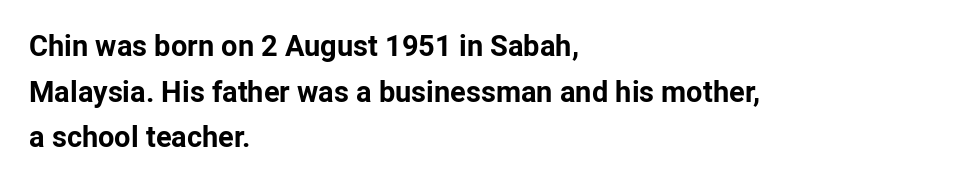
Just letters on the line, the space beneath them empty. Heavy-handed strokes throughout: this text is bold. The rendering keeps characters at their native spacing. The face used here is proportionally spaced, like ordinary book or web type. Reading down the column, the eye jumps a familiar distance to each next line. Line starts are locked; line ends wander.
